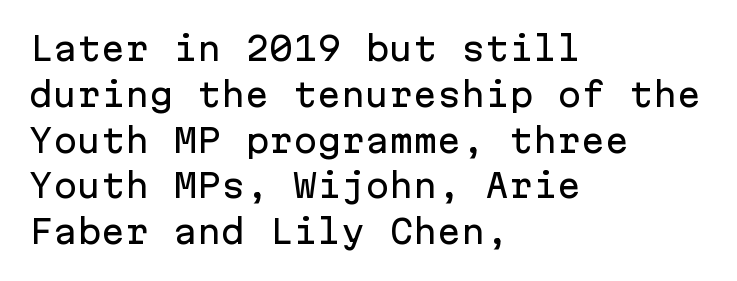
The image shows 32 px sans-serif type, upright, monospaced; set left-aligned, normal line spacing (1.43x), normal letter spacing, not underlined; low stroke contrast and a medium x-height.
